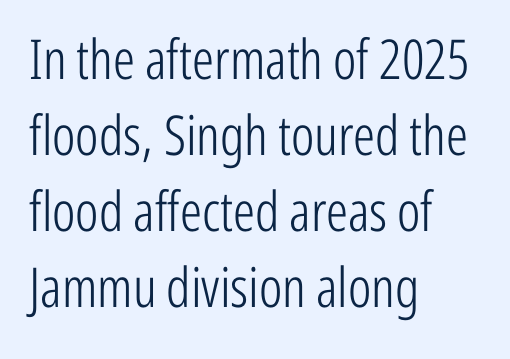
{"serif": "no", "italic": "no", "bold": "no", "weight": "light", "width": "condensed", "stroke_contrast": "low", "x_height": "medium", "monospaced": "no", "underline": "no", "align": "left", "line_spacing": "normal", "line_spacing_ratio": 1.38, "letter_spacing": "normal", "letter_spacing_em": 0.0, "glyph_px": 55}
